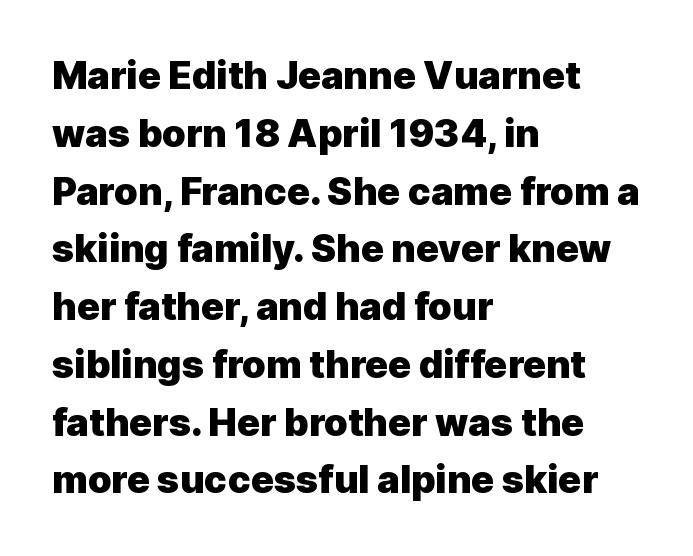
Q: Is the text bold? A: Yes.
Q: Is the text italic (slanted)? A: No, it is upright.
Q: Is the typeface a serif or a sans-serif typeface? A: Sans-serif.
Q: Is the text underlined? A: No.
Q: How is the paragraph aligned? A: Left-aligned.
Q: Is the spacing between letters normal or unusually wide? A: Normal.
Q: Is the spacing between lines tight, normal or loose? A: Normal.
Q: Width (condensed, normal, or wide)? A: Normal.
Q: x-height? A: Medium.
Q: Monospaced? A: No.
